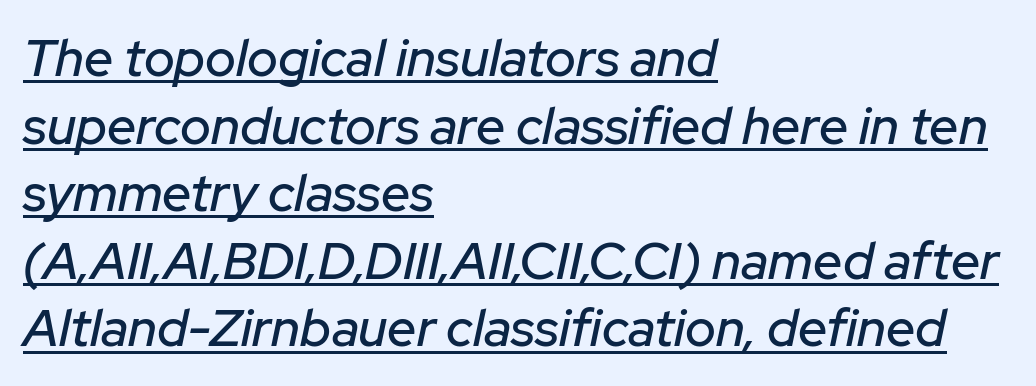
Q: Is the text italic (slanted)? A: Yes, it leans right by about 12 degrees.
Q: Is the text underlined? A: Yes.
Q: How is the paragraph aligned? A: Left-aligned.
Q: Is the spacing between letters normal or unusually wide? A: Normal.
Q: Is the spacing between lines tight, normal or loose? A: Normal.
Q: Width (condensed, normal, or wide)? A: Normal.
Q: Stroke contrast? A: Low.
Q: x-height? A: Medium.
Q: Monospaced? A: No.
